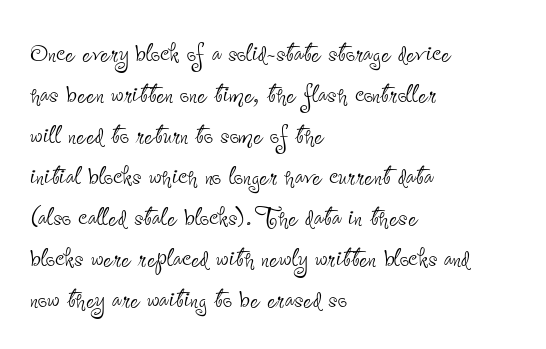
The image shows 33 px thin, condensed sans-serif type; set left-aligned, line spacing 1.24x, normal letter spacing, not underlined; low stroke contrast and a small x-height.
